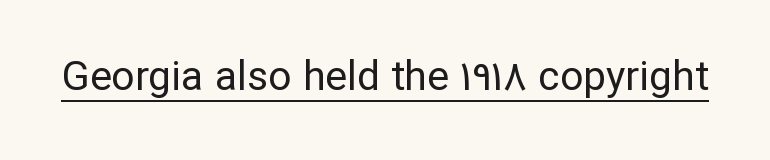
Regarding serifs, this sample does without them. Weight: in the light-to-regular range. The gaps between neighbouring characters are ordinary and unremarkable. The letters stand straight up with perfectly vertical stems. These characters rest on top of a visible drawn line. Here the designer chose a conventional face with non-uniform glyph widths.
